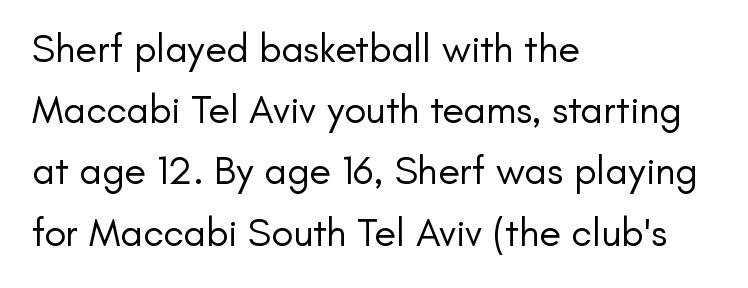
Q: Is the text bold? A: No.
Q: Is the text italic (slanted)? A: No, it is upright.
Q: Is the typeface a serif or a sans-serif typeface? A: Sans-serif.
Q: Is the text underlined? A: No.
Q: How is the paragraph aligned? A: Left-aligned.
Q: Is the spacing between letters normal or unusually wide? A: Normal.
Q: Is the spacing between lines tight, normal or loose? A: Normal.
Q: Width (condensed, normal, or wide)? A: Normal.
Q: Stroke contrast? A: Low.
Q: x-height? A: Small.
Q: Monospaced? A: No.
